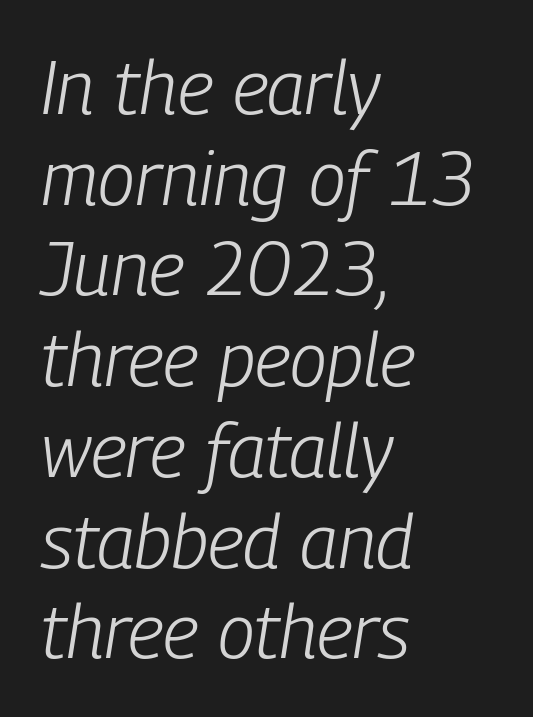
Words float on clear page, feet unadorned. The weight would be labelled regular, book, light, or lighter still. Character widths vary here, with narrow letters taking less room than wide ones. Slant detected: the letters are inclined. This rendering uses left alignment, leaving the right contour irregular.
